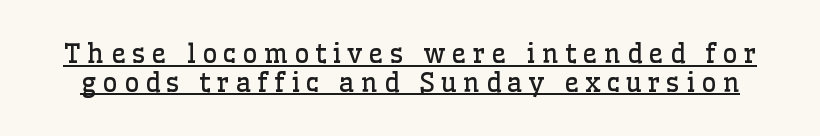
The letters are spread apart with noticeably loose tracking. This reads as an unemphasized weight, regular at the heaviest. The string is rendered with underlining switched on. This sample trades vertical openness for compactness between lines. Ordinary non-slanted type is in use.
